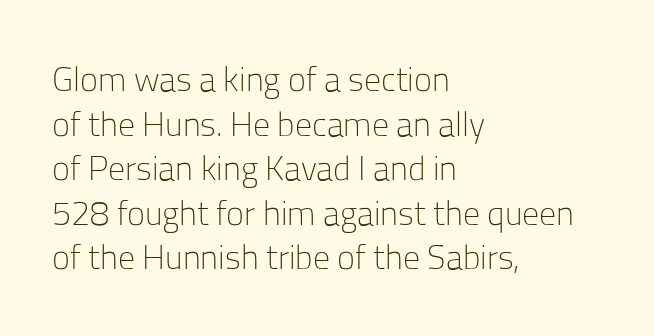
{"serif": "no", "italic": "no", "bold": "no", "weight": "light", "width": "normal", "stroke_contrast": "low", "x_height": "medium", "monospaced": "no", "underline": "no", "align": "left", "line_spacing": "normal", "line_spacing_ratio": 1.31, "letter_spacing": "normal", "letter_spacing_em": 0.0, "glyph_px": 34}
